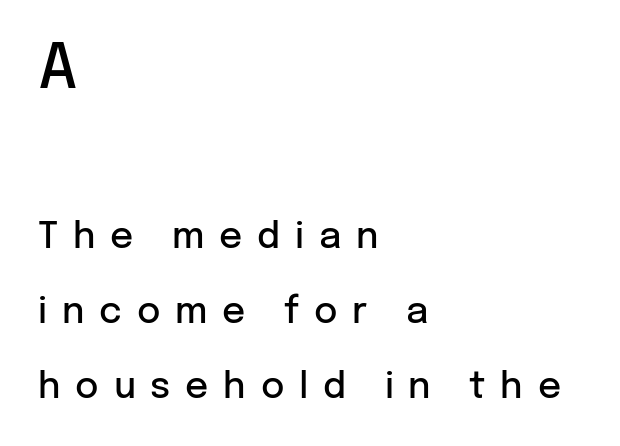
The line-height multiplier appears high, well above default. The passage shown is not underscored anywhere. Each line starts at the same left margin while the right side varies. Tracking value appears strongly positive — letters spread wide. Characters remain perfectly vertical along every line.
